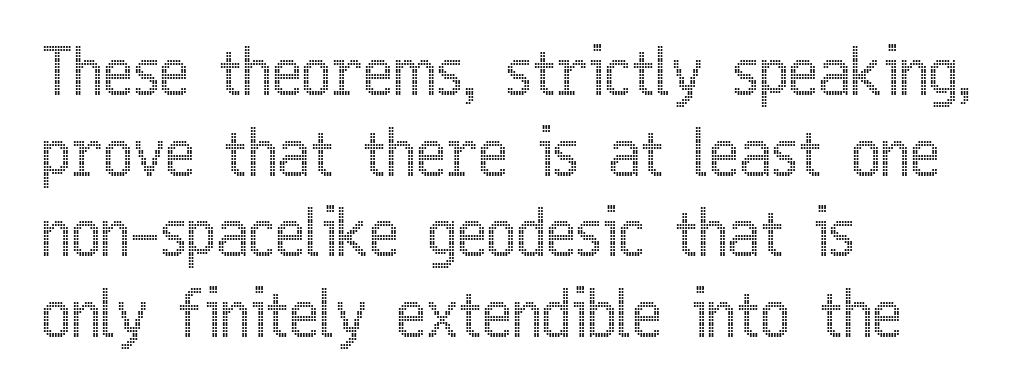
The image shows 64 px condensed type, upright; set left-aligned, normal line spacing (1.26x), normal letter spacing, not underlined; a medium x-height.
